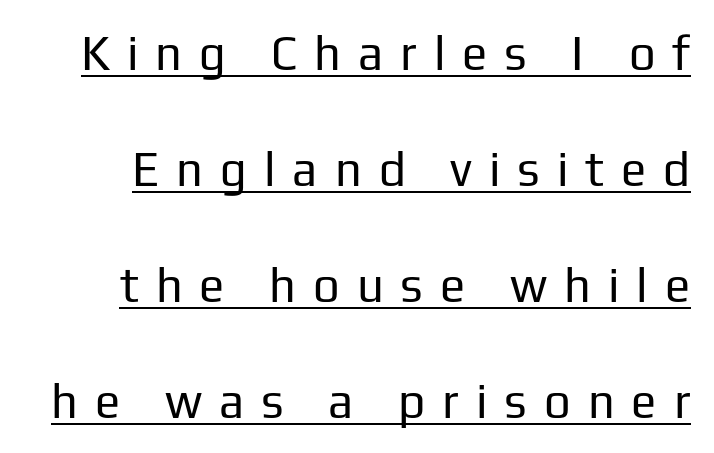
{"serif": "no", "italic": "no", "bold": "no", "weight": "regular", "width": "normal", "stroke_contrast": "low", "x_height": "medium", "monospaced": "no", "underline": "yes", "line_spacing": "loose", "line_spacing_ratio": 2.47, "letter_spacing": "wide", "letter_spacing_em": 0.36, "glyph_px": 47}
